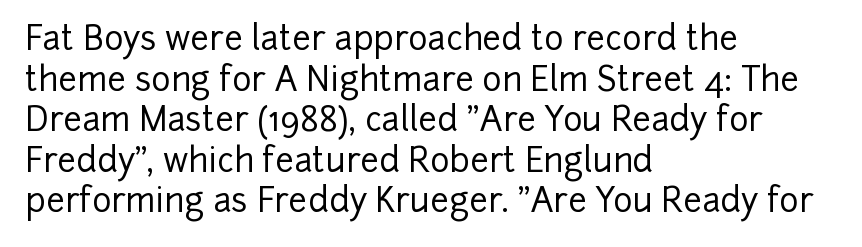
The image shows 33 px sans-serif type, upright; set left-aligned, line spacing 1.23x, normal letter spacing, not underlined; low stroke contrast and a medium x-height.
